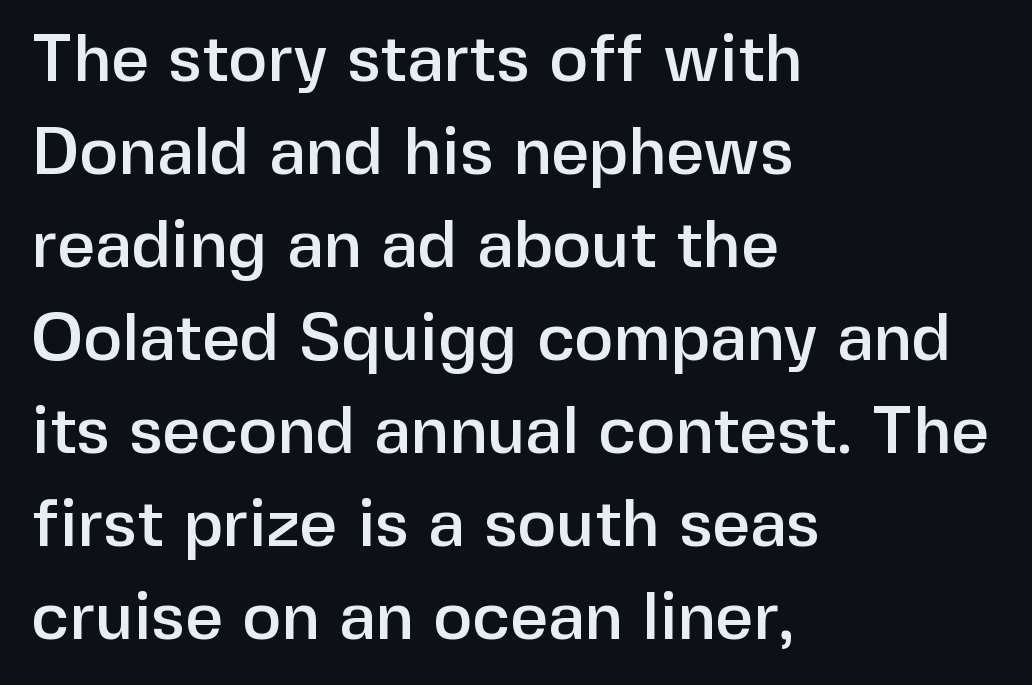
The image shows 66 px sans-serif type, upright; set left-aligned, normal line spacing (1.41x), normal letter spacing, not underlined; low stroke contrast and a medium x-height.
